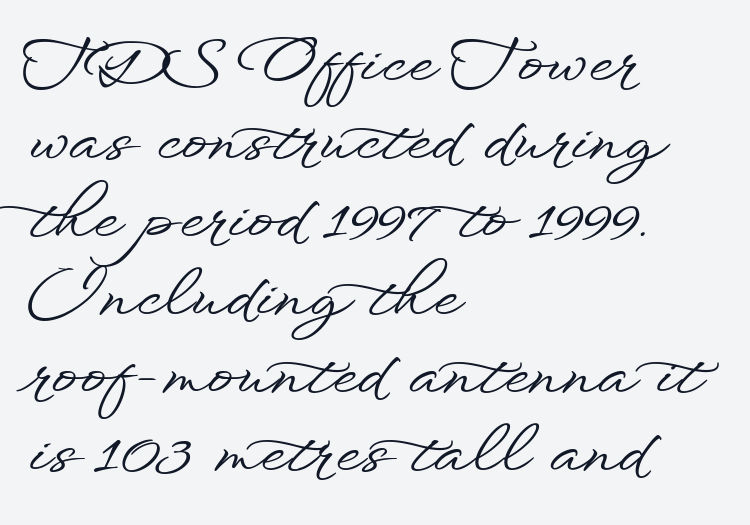
Q: Is the text italic (slanted)? A: Yes.
Q: Is the typeface a serif or a sans-serif typeface? A: Sans-serif.
Q: Is the text underlined? A: No.
Q: How is the paragraph aligned? A: Left-aligned.
Q: Is the spacing between letters normal or unusually wide? A: Normal.
Q: Width (condensed, normal, or wide)? A: Wide.
Q: Stroke contrast? A: Low.
Q: x-height? A: Small.
Q: Monospaced? A: No.
